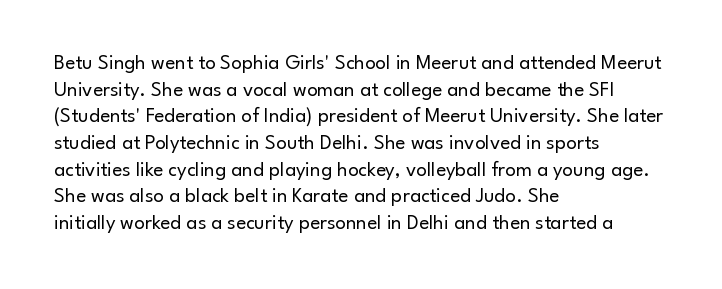
{"italic": "no", "bold": "no", "underline": "no", "align": "left", "line_spacing": "normal", "line_spacing_ratio": 1.27, "letter_spacing": "normal", "letter_spacing_em": 0.0, "glyph_px": 21}
